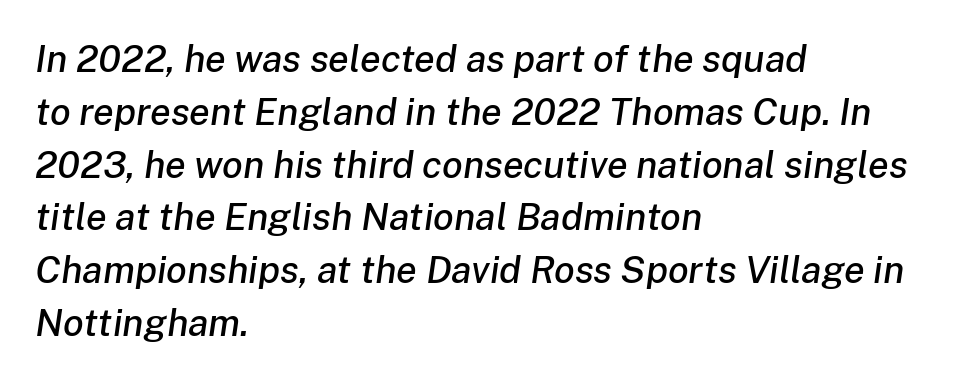
Vertical spacing — default. Is this a fixed-width face? No — the glyphs have proportional, varying widths. Descenders are the only things crossing below the line. Does extra space separate the letters? No, they use regular spacing.
